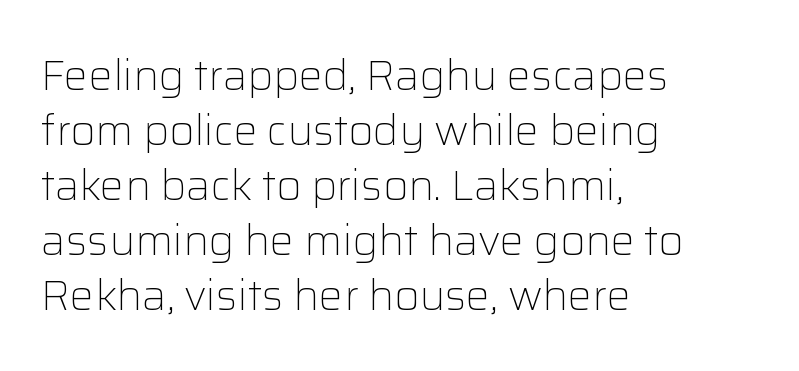
The image shows 43 px light sans-serif type, upright; set left-aligned, normal line spacing (1.28x), normal letter spacing, not underlined; low stroke contrast and a medium x-height.
